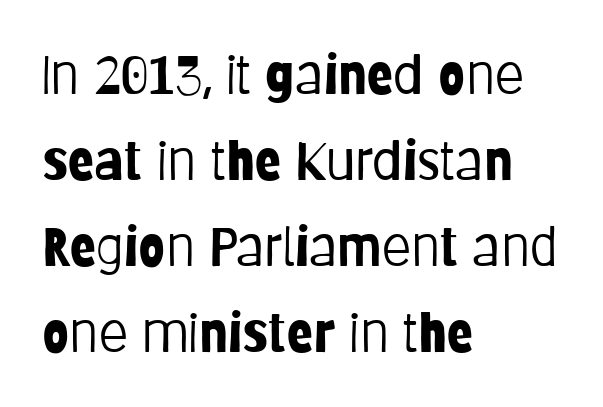
The image shows 54 px light, condensed sans-serif type, upright; set left-aligned, normal line spacing (1.59x), normal letter spacing, not underlined; low stroke contrast and a large x-height.
